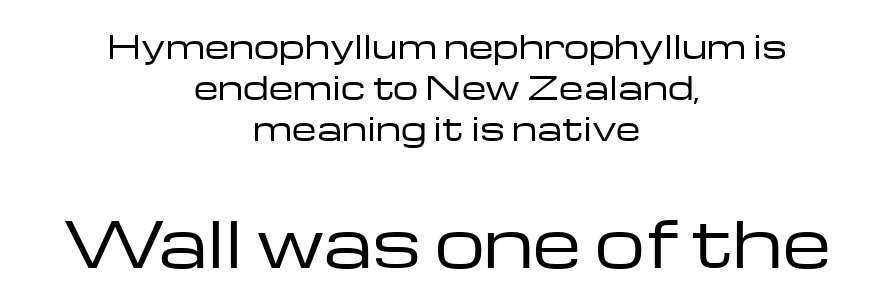
Style check: upright. Typesetter's note — lower block bumped up in size, upper block left smaller. Look at the bottom of the vertical strokes: they stop flat, with no serifs. Compared with a flush-left layout, this one balances lines on the center instead.
